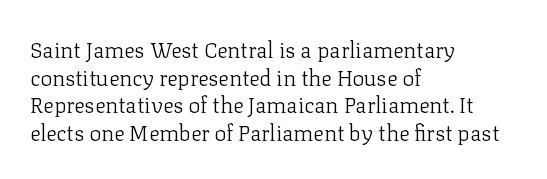
The typeface has the unassuming heft of standard copy or less. Vertical strokes here are truly vertical. A clean baseline with only descenders dipping below it. Default kerning and tracking; the words read as compact shapes.
